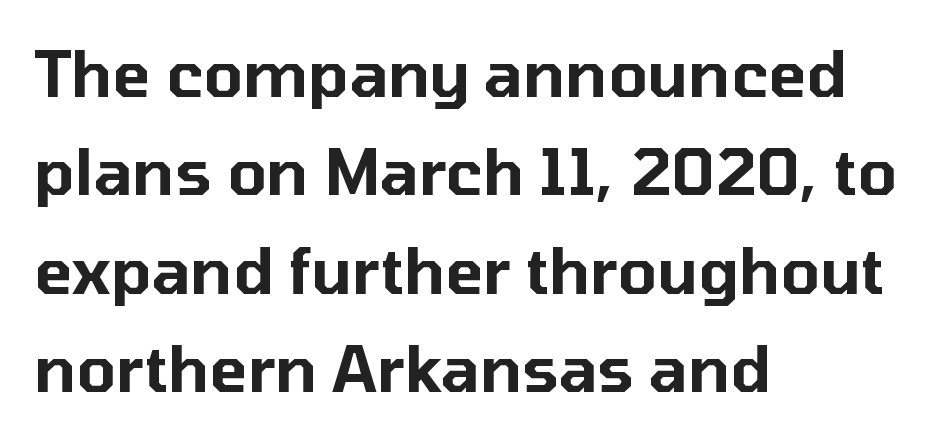
Q: Is the text italic (slanted)? A: No, it is upright.
Q: Is the typeface a serif or a sans-serif typeface? A: Sans-serif.
Q: Is the text underlined? A: No.
Q: How is the paragraph aligned? A: Left-aligned.
Q: Is the spacing between letters normal or unusually wide? A: Normal.
Q: Is the spacing between lines tight, normal or loose? A: Normal.
Q: Width (condensed, normal, or wide)? A: Normal.
Q: Stroke contrast? A: Low.
Q: x-height? A: Medium.
Q: Monospaced? A: No.
